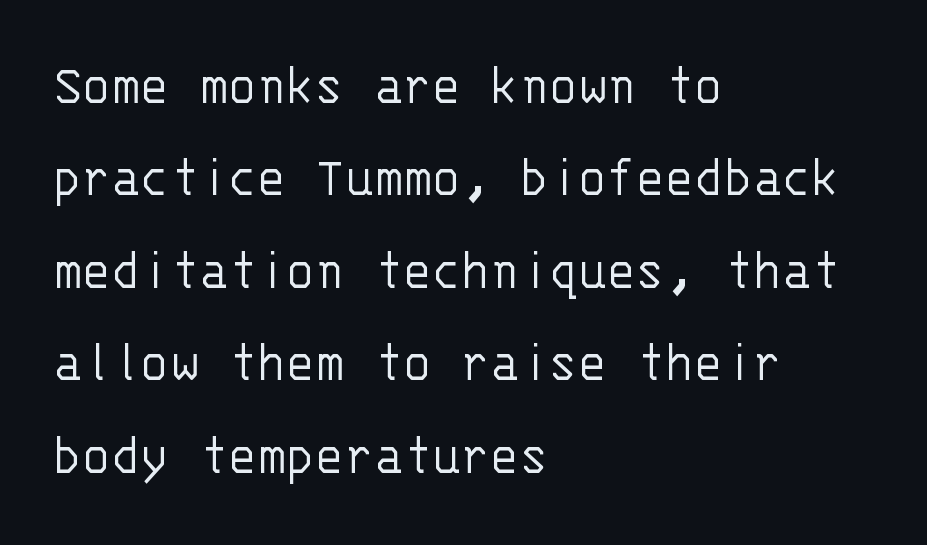
Short and long lines alike share a common starting point at left. You can tell from the bare stems that sans-serif type was used. You can tell it's not italic because the verticals are truly vertical. Nothing unusual about the tracking: characters are spaced as the font intends. No extra ink here — the face is not bold.
